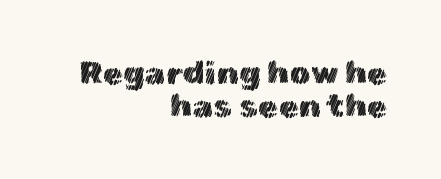
{"italic": "no", "width": "normal", "x_height": "medium", "monospaced": "no", "underline": "no", "align": "right", "line_spacing": "tight", "line_spacing_ratio": 1.0, "letter_spacing": "normal", "letter_spacing_em": 0.0, "glyph_px": 33}
